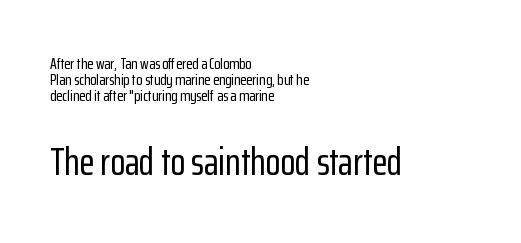
Do the characters align in a grid? No, the font is proportional. The foot of each line stays bare and open. Italic? Not at all — the glyphs are vertical. The passage shown stacks its lines with hardly any gap.
